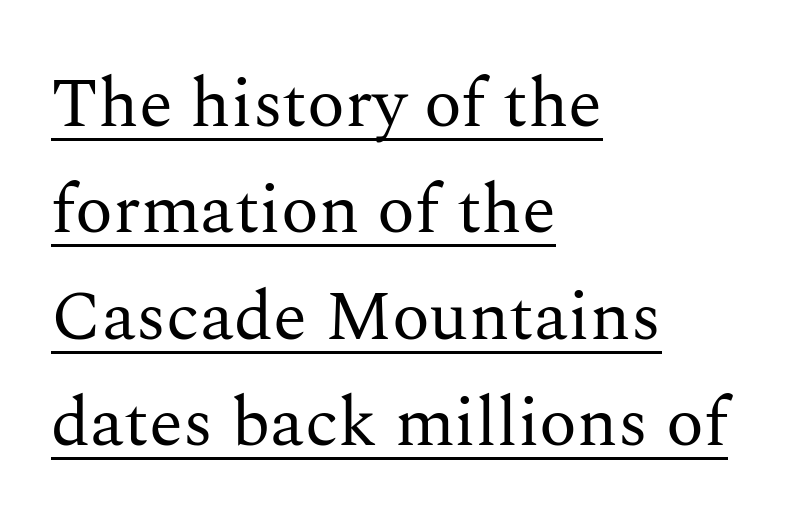
Q: Is the text bold? A: No.
Q: Is the text italic (slanted)? A: No, it is upright.
Q: Is the typeface a serif or a sans-serif typeface? A: Serif.
Q: Is the text underlined? A: Yes.
Q: How is the paragraph aligned? A: Left-aligned.
Q: Is the spacing between letters normal or unusually wide? A: Normal.
Q: Is the spacing between lines tight, normal or loose? A: Normal.
Q: Width (condensed, normal, or wide)? A: Normal.
Q: Stroke contrast? A: Medium.
Q: x-height? A: Medium.
Q: Monospaced? A: No.
